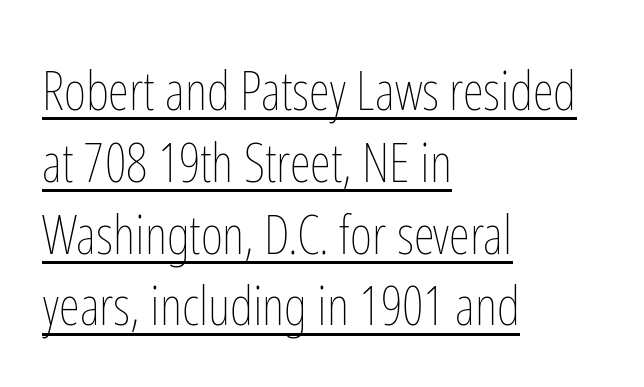
The image shows 54 px thin, condensed type, upright; set left-aligned, normal line spacing (1.33x), normal letter spacing, underlined; low stroke contrast and a medium x-height.
